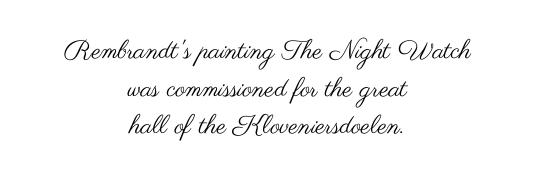
Q: Is the text bold? A: No.
Q: Is the text italic (slanted)? A: Yes.
Q: Is the text underlined? A: No.
Q: How is the paragraph aligned? A: Centered.
Q: Is the spacing between letters normal or unusually wide? A: Normal.
Q: Is the spacing between lines tight, normal or loose? A: Normal.
